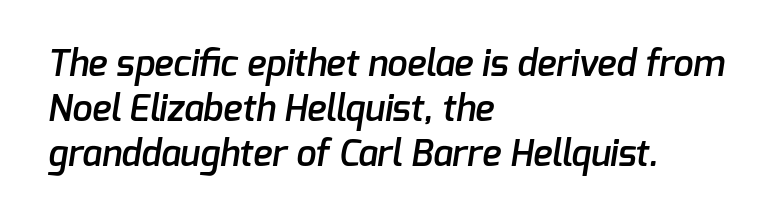
The glyphs have the mass of a demibold cut, below bold. Baseline-to-baseline distance is the conventional proportion of letter height. Caption: multi-line text, flush left, ragged right. The letters carry no serifs — their stems end cleanly without finishing strokes. The words here are not underlined.
